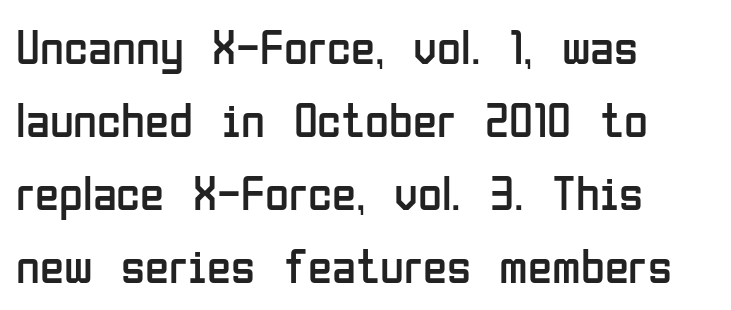
Q: Is the text bold? A: No.
Q: Is the text italic (slanted)? A: No, it is upright.
Q: Is the typeface a serif or a sans-serif typeface? A: Sans-serif.
Q: Is the text underlined? A: No.
Q: How is the paragraph aligned? A: Left-aligned.
Q: Is the spacing between letters normal or unusually wide? A: Normal.
Q: Is the spacing between lines tight, normal or loose? A: Normal.
Q: Width (condensed, normal, or wide)? A: Condensed.
Q: Stroke contrast? A: Low.
Q: x-height? A: Medium.
Q: Monospaced? A: No.
